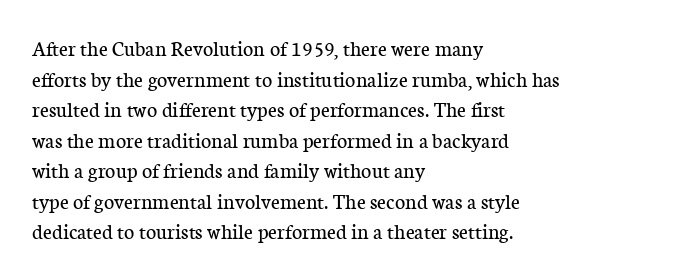
The image shows 22 px text type, upright; set left-aligned, normal line spacing (1.39x), normal letter spacing, not underlined.
